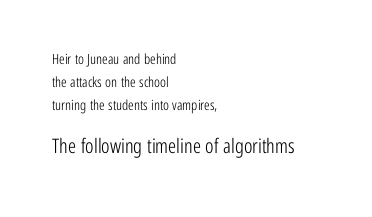
{"italic": "no", "bold": "no", "underline": "no", "align": "left", "line_spacing": "normal", "line_spacing_ratio": 1.63, "letter_spacing": "normal", "letter_spacing_em": 0.0, "larger_block": "second", "size_ratio": 1.43, "glyph_px": 20}
